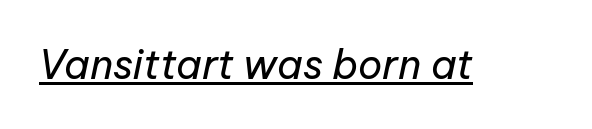
{"italic": "yes", "lean": "right", "slant_degrees": 12, "bold": "no", "weight": "regular", "width": "normal", "stroke_contrast": "low", "x_height": "medium", "monospaced": "no", "underline": "yes", "letter_spacing": "normal", "letter_spacing_em": 0.0, "glyph_px": 40}
